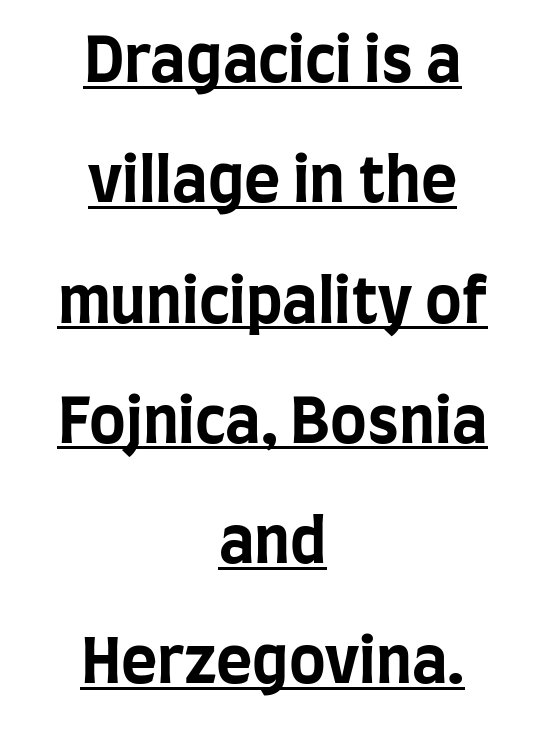
The image shows 62 px bold, condensed sans-serif type, upright; set centered, loose line spacing (1.94x), normal letter spacing, underlined; low stroke contrast and a large x-height.
